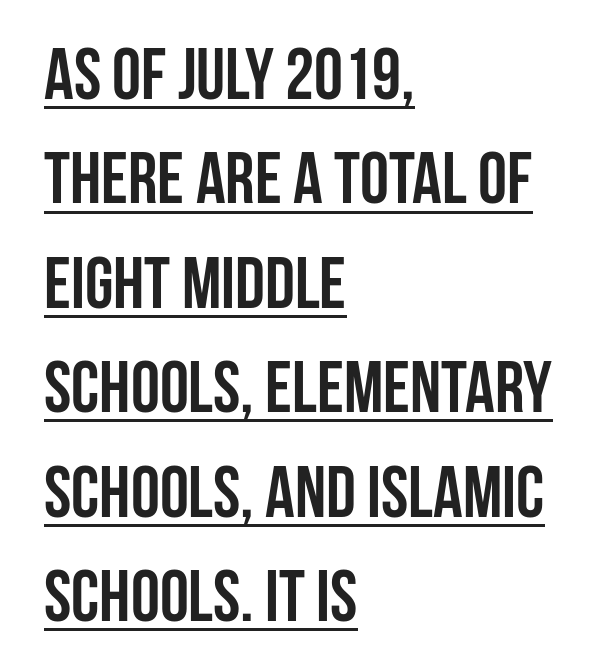
The image shows 73 px semibold, condensed sans-serif type, upright; set left-aligned, normal line spacing (1.43x), normal letter spacing, underlined; low stroke contrast and a large x-height.
